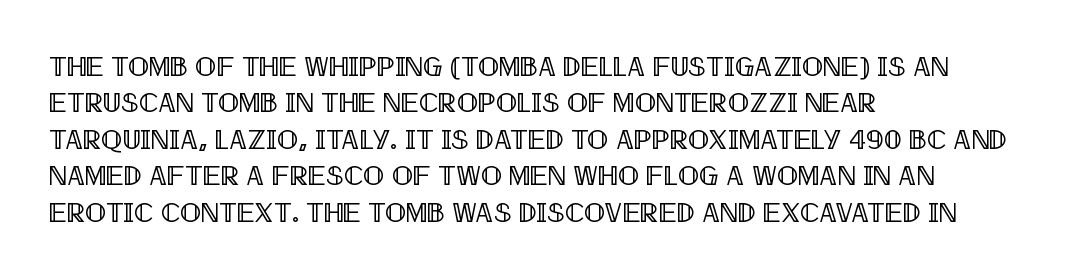
Q: Is the text italic (slanted)? A: No, it is upright.
Q: Is the text underlined? A: No.
Q: How is the paragraph aligned? A: Left-aligned.
Q: Is the spacing between letters normal or unusually wide? A: Normal.
Q: Is the spacing between lines tight, normal or loose? A: Normal.
Q: Width (condensed, normal, or wide)? A: Condensed.
Q: x-height? A: Large.
Q: Monospaced? A: No.
